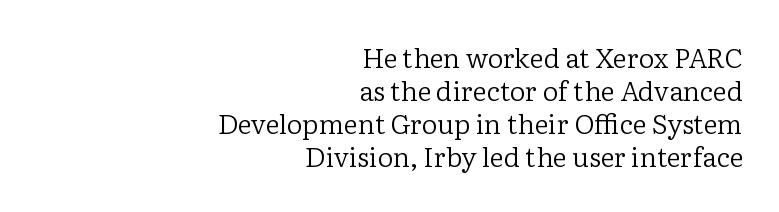
Spacing between characters is what you'd get straight out of the box. Typeset ragged left — the right edge is the straight one. A bare baseline throughout the passage. Vertical stems look standard width or narrower in stroke. You can tell it's not italic because the verticals are truly vertical.
